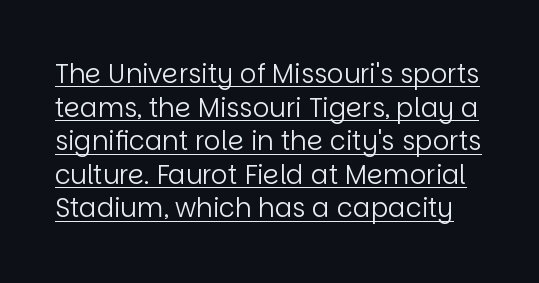
{"italic": "no", "bold": "no", "underline": "yes", "line_spacing": "normal", "line_spacing_ratio": 1.29, "letter_spacing": "normal", "letter_spacing_em": 0.0, "glyph_px": 26}
